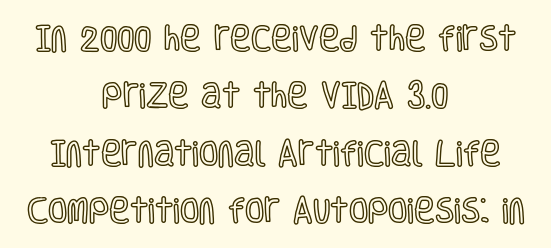
Q: Is the text italic (slanted)? A: No, it is upright.
Q: Is the text underlined? A: No.
Q: How is the paragraph aligned? A: Centered.
Q: Is the spacing between letters normal or unusually wide? A: Normal.
Q: Is the spacing between lines tight, normal or loose? A: Loose.
Q: Width (condensed, normal, or wide)? A: Condensed.
Q: x-height? A: Large.
Q: Monospaced? A: No.
